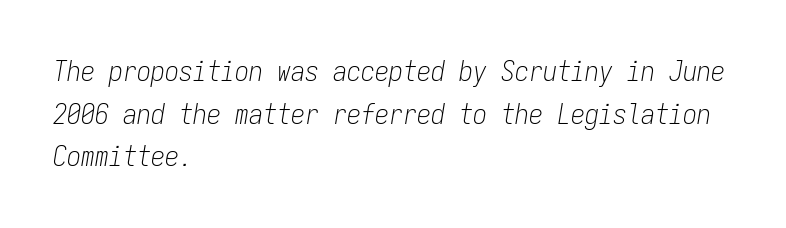
Each letter, wide or thin by design, is forced into the same width here. Horizontal alignment here is leftward, the default for most running prose. Observe the lean: these are italic letterforms. Honestly, the letter spacing is just normal — you wouldn't notice it. The letterforms sit at book weight or below. Quick note: underline off.
